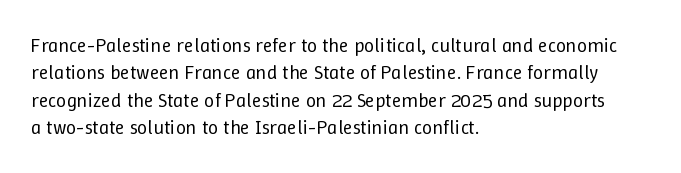
The image shows 20 px text type, upright; set left-aligned, normal line spacing (1.37x), normal letter spacing, not underlined.
